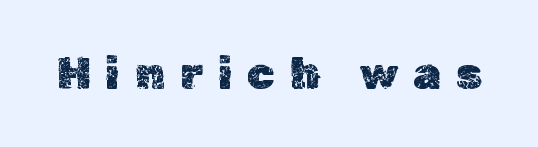
Varying glyph widths throughout — classic text-font behaviour. Is there any slant? The stems are plumb. Loose tracking; the words dissolve into strings of separated letters. Underlining? Definitely not there.
